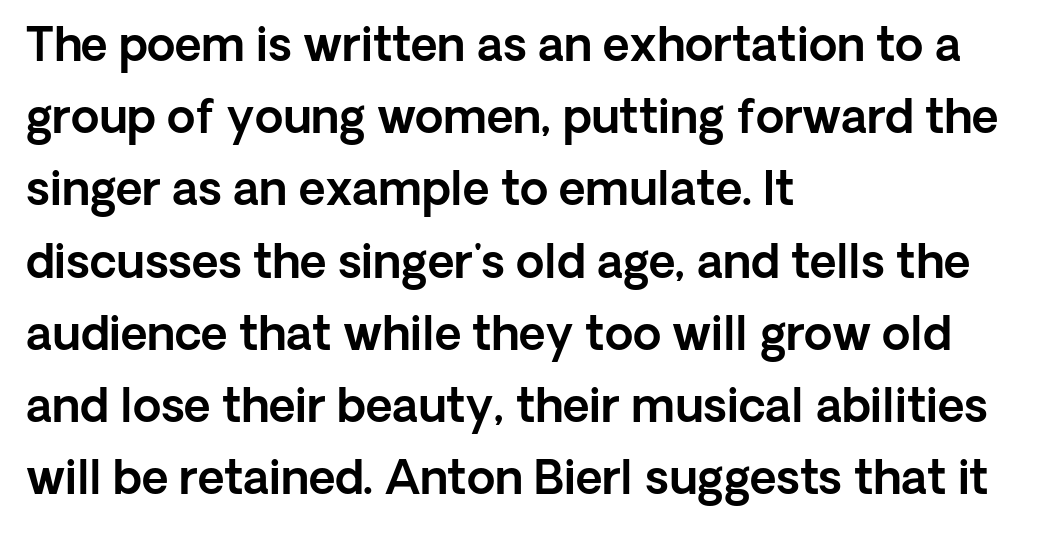
{"serif": "no", "italic": "no", "width": "normal", "x_height": "medium", "monospaced": "no", "underline": "no", "align": "left", "line_spacing": "normal", "line_spacing_ratio": 1.57, "letter_spacing": "normal", "letter_spacing_em": 0.0, "glyph_px": 46}
